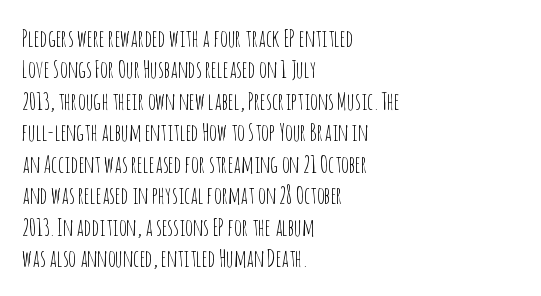
Q: Is the text bold? A: No.
Q: Is the text italic (slanted)? A: No, it is upright.
Q: Is the text underlined? A: No.
Q: How is the paragraph aligned? A: Left-aligned.
Q: Is the spacing between letters normal or unusually wide? A: Normal.
Q: Is the spacing between lines tight, normal or loose? A: Normal.
